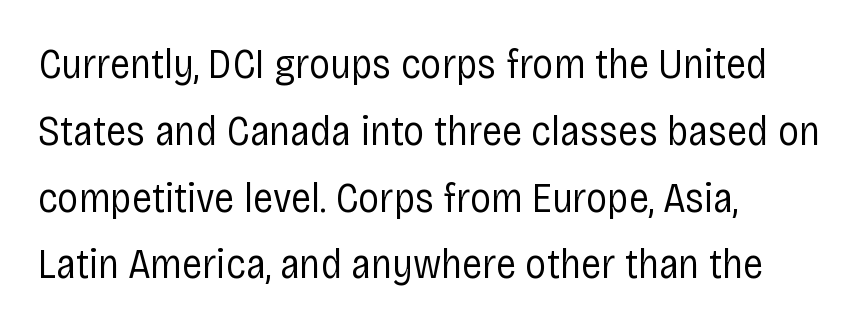
Serifs: no, the terminals of the letterforms are clean. The passage shown is typed in a proportional face where columns would drift. Compared with typical paragraphs, the rows here are spaced about the same. Upright lettering throughout. The passage is arranged the way most books set body copy — flush left.
